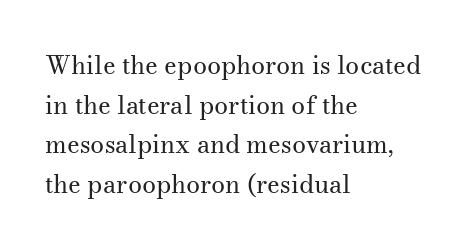
No italicization has been applied; the sample stays upright. Which margin do the lines hug? The left one — the right edge is uneven. Interline gaps are of average width in this sample. Descender tails drop into unmarked territory.
